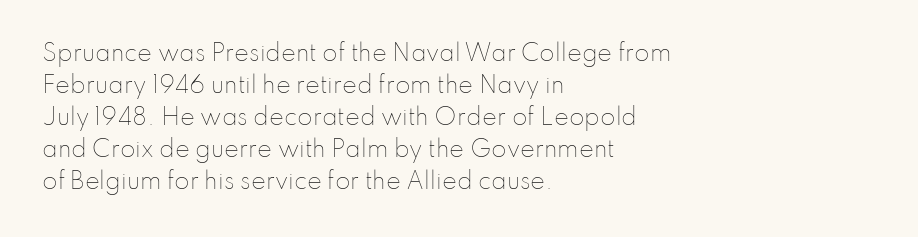
Q: Is the text bold? A: No.
Q: Is the text italic (slanted)? A: No, it is upright.
Q: Is the text underlined? A: No.
Q: How is the paragraph aligned? A: Left-aligned.
Q: Is the spacing between letters normal or unusually wide? A: Normal.
Q: Is the spacing between lines tight, normal or loose? A: Normal.
